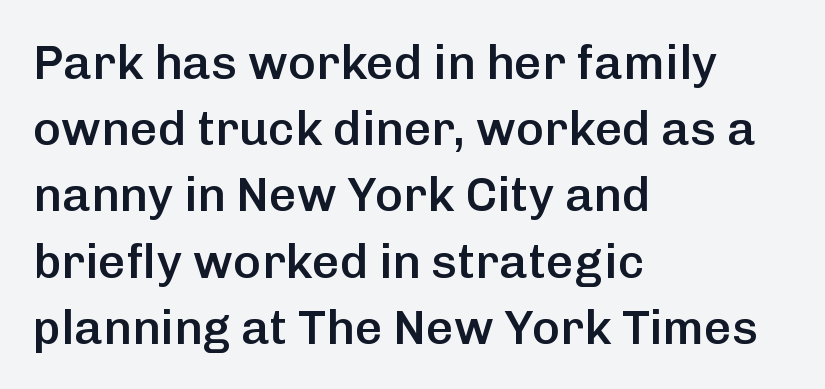
{"serif": "no", "italic": "no", "bold": "semi", "weight": "semibold", "width": "normal", "stroke_contrast": "low", "x_height": "medium", "monospaced": "no", "underline": "no", "align": "left", "line_spacing": "normal", "line_spacing_ratio": 1.38, "letter_spacing": "normal", "letter_spacing_em": 0.0, "glyph_px": 48}
